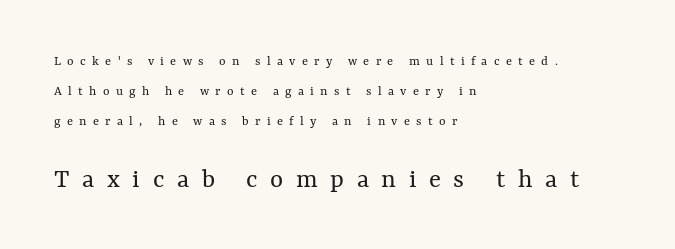
The image shows 28 px regular-weight type, upright; set left-aligned, loose line spacing (2.13x), unusually wide letter spacing (+0.45 em), not underlined; the second (bottom) block is 2.0x larger; medium stroke contrast and a medium x-height.
